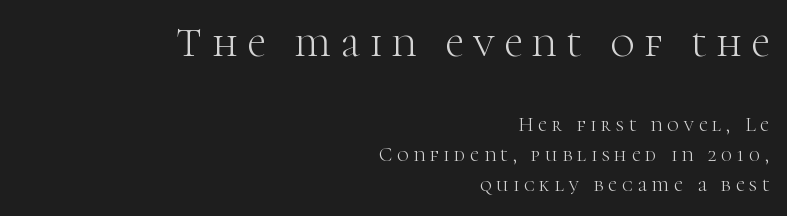
{"serif": "yes", "italic": "no", "bold": "no", "weight": "light", "width": "normal", "stroke_contrast": "high", "x_height": "medium", "monospaced": "no", "underline": "no", "align": "right", "line_spacing": "normal", "line_spacing_ratio": 1.5, "letter_spacing": "wide", "letter_spacing_em": 0.24, "larger_block": "first", "size_ratio": 2.05, "glyph_px": 41}
